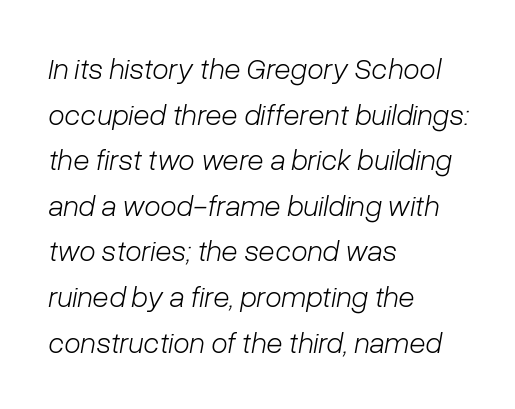
The image shows 30 px light type, italic (leaning right); set left-aligned, normal line spacing (1.52x), normal letter spacing, not underlined; low stroke contrast and a medium x-height.
